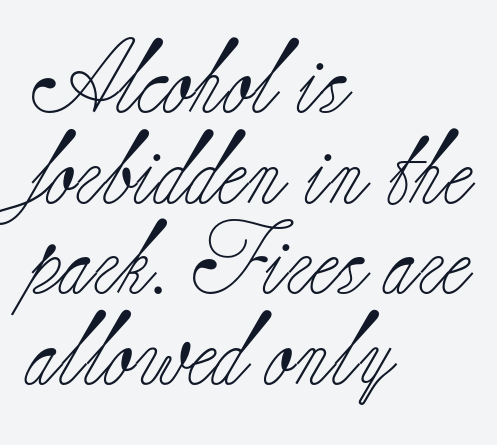
What kind of face is this? One with serifs. The letters advance in unequal steps, a hallmark of proportional type. The passage shown has conventional tracking throughout. This sample is left-justified, so line endings fall wherever the words run out. Stems here are at most as thick as an everyday book face.
